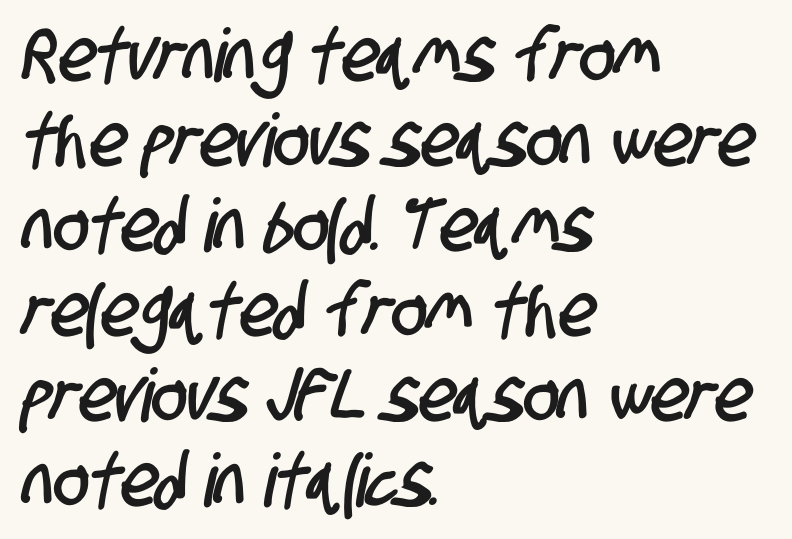
Q: Is the typeface a serif or a sans-serif typeface? A: Sans-serif.
Q: Is the text underlined? A: No.
Q: How is the paragraph aligned? A: Left-aligned.
Q: Is the spacing between letters normal or unusually wide? A: Normal.
Q: Is the spacing between lines tight, normal or loose? A: Tight.
Q: Width (condensed, normal, or wide)? A: Condensed.
Q: Stroke contrast? A: Low.
Q: x-height? A: Large.
Q: Monospaced? A: No.
